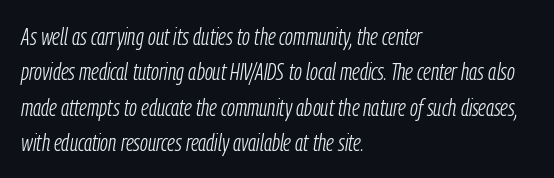
{"italic": "yes", "lean": "right", "slant_degrees": 9, "bold": "no", "underline": "no", "align": "left", "line_spacing": "normal", "line_spacing_ratio": 1.47, "letter_spacing": "normal", "letter_spacing_em": 0.0, "glyph_px": 24}
